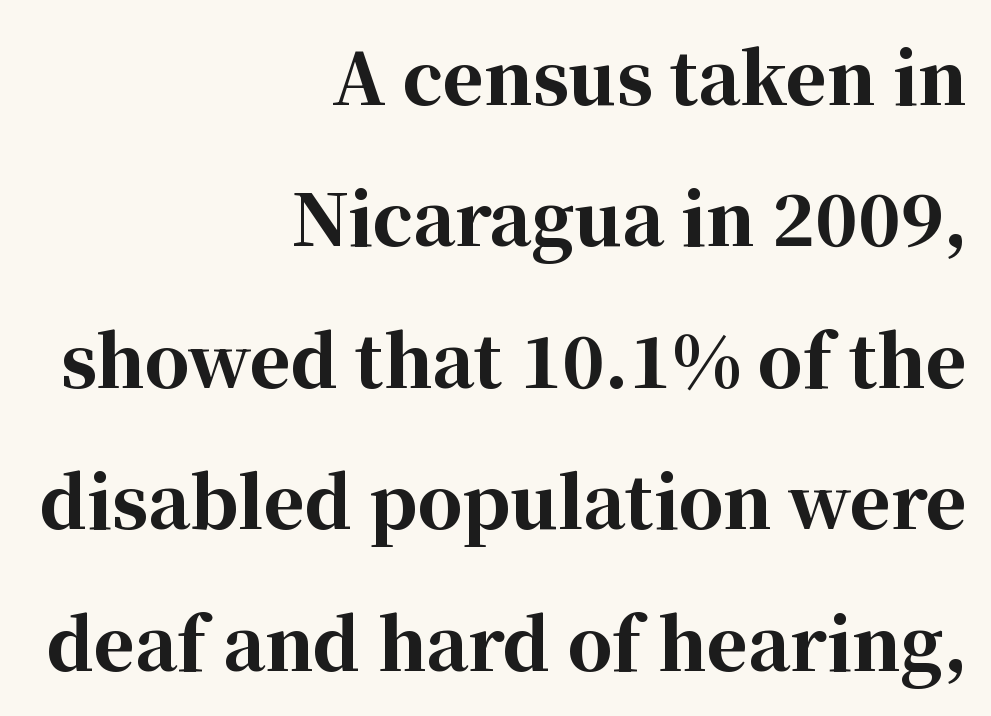
{"serif": "yes", "italic": "no", "bold": "yes", "weight": "bold", "width": "normal", "stroke_contrast": "high", "x_height": "medium", "monospaced": "no", "underline": "no", "align": "right", "line_spacing": "loose", "line_spacing_ratio": 2.02, "letter_spacing": "normal", "letter_spacing_em": 0.0, "glyph_px": 70}
